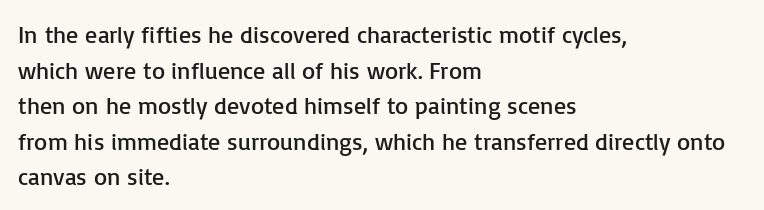
No italicization has been applied; the sample stays upright. Each line starts at the same left margin while the right side varies. Weight: regular or lighter. Compared with typical paragraphs, the rows here are spaced about the same. No extra tracking has been applied to these lines. Any mark beneath the type? The region is blank.
